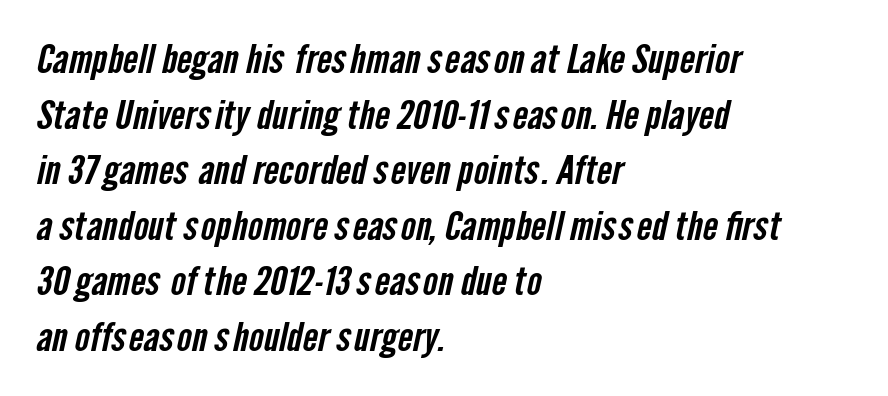
The image shows 40 px condensed sans-serif type; set left-aligned, normal line spacing (1.39x), normal letter spacing, not underlined; low stroke contrast and a medium x-height.
